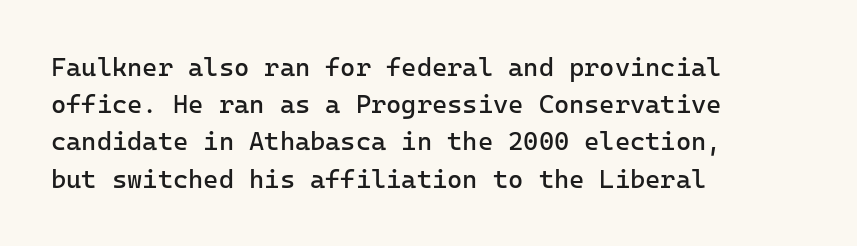
The image shows 26 px text type, upright; set left-aligned, normal line spacing (1.43x), normal letter spacing, not underlined.
